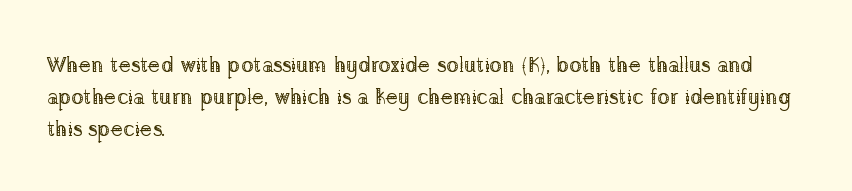
Q: Is the text bold? A: No.
Q: Is the text italic (slanted)? A: No, it is upright.
Q: Is the text underlined? A: No.
Q: How is the paragraph aligned? A: Left-aligned.
Q: Is the spacing between letters normal or unusually wide? A: Normal.
Q: Is the spacing between lines tight, normal or loose? A: Normal.
